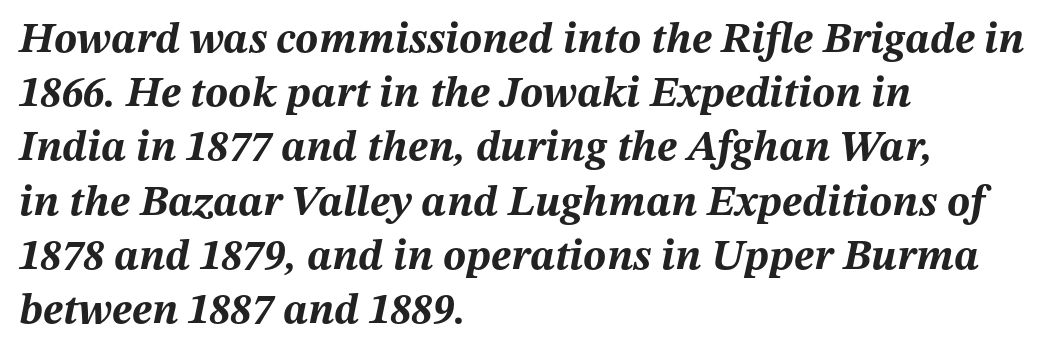
Q: Is the text bold? A: Yes.
Q: Is the text italic (slanted)? A: Yes, it leans right by about 12 degrees.
Q: Is the text underlined? A: No.
Q: How is the paragraph aligned? A: Left-aligned.
Q: Is the spacing between letters normal or unusually wide? A: Normal.
Q: Is the spacing between lines tight, normal or loose? A: Normal.
Q: Width (condensed, normal, or wide)? A: Normal.
Q: Stroke contrast? A: Medium.
Q: x-height? A: Medium.
Q: Monospaced? A: No.
